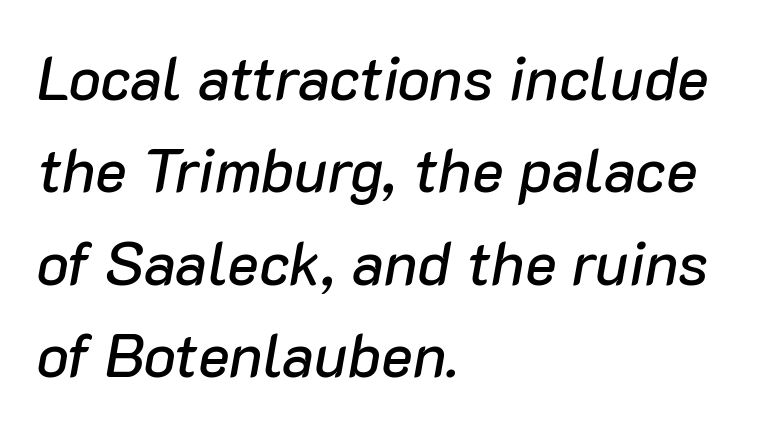
The image shows 60 px text type, italic (leaning right); set left-aligned, normal line spacing (1.54x), normal letter spacing, not underlined; low stroke contrast and a medium x-height.
